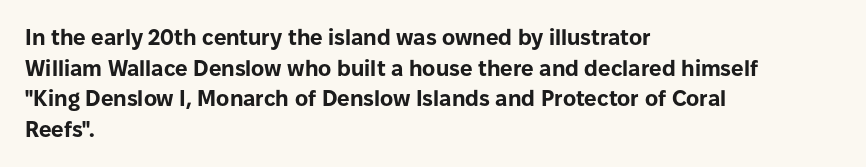
If you drew a line through each stem, it would be perfectly vertical. A normal amount of white space separates one row of letters from the next. Unmarked baselines from the first word to the last. Pretty heavy lettering here — definitely bold. The paragraph has a hard left edge and a soft right edge. These lines keep a tight, regular rhythm from letter to letter.
